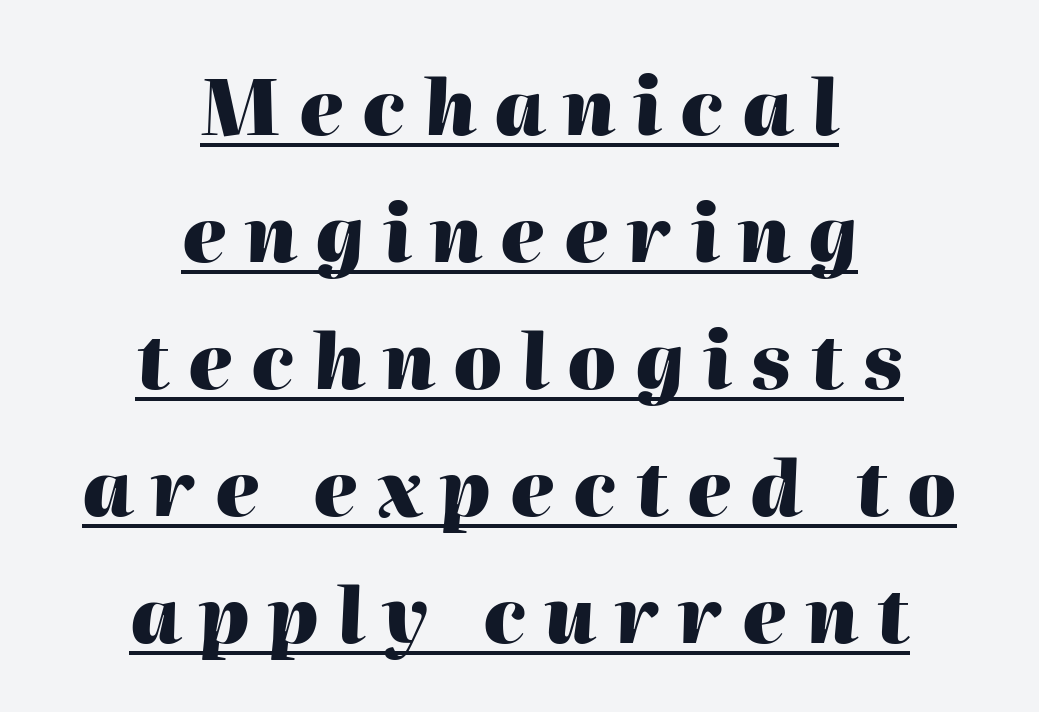
{"italic": "yes", "lean": "right", "slant_degrees": 2, "bold": "yes", "weight": "heavy", "width": "normal", "stroke_contrast": "high", "x_height": "medium", "monospaced": "no", "underline": "yes", "align": "center", "line_spacing": "normal", "line_spacing_ratio": 1.65, "letter_spacing": "wide", "letter_spacing_em": 0.24, "glyph_px": 77}
